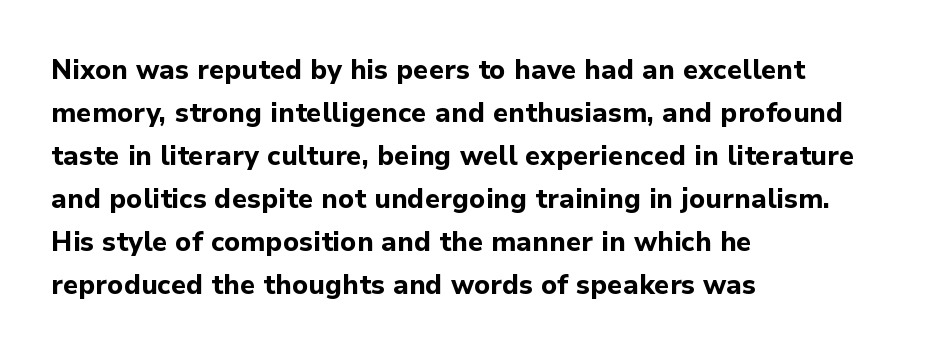
{"italic": "no", "bold": "yes", "underline": "no", "align": "left", "line_spacing": "normal", "line_spacing_ratio": 1.59, "letter_spacing": "normal", "letter_spacing_em": 0.0, "glyph_px": 27}
